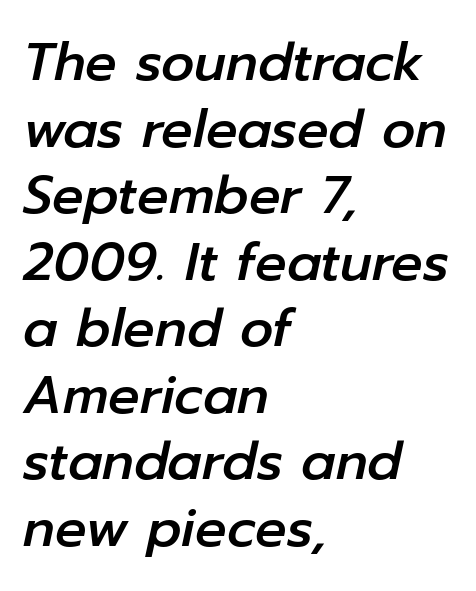
The image shows 52 px text type, italic (leaning right); set left-aligned, normal line spacing (1.28x), normal letter spacing, not underlined; low stroke contrast and a medium x-height.
